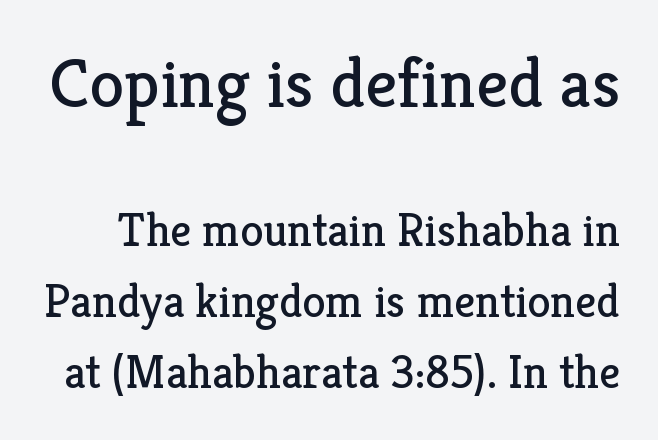
{"serif": "yes", "italic": "no", "bold": "no", "weight": "regular", "width": "normal", "stroke_contrast": "low", "x_height": "medium", "monospaced": "no", "underline": "no", "line_spacing": "normal", "line_spacing_ratio": 1.51, "letter_spacing": "normal", "letter_spacing_em": 0.0, "larger_block": "first", "size_ratio": 1.49, "glyph_px": 70}
